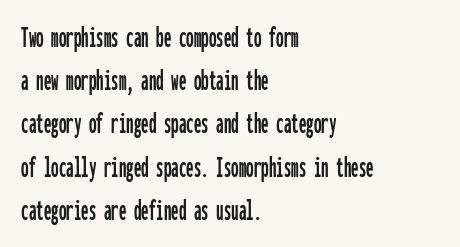
The image shows 30 px condensed sans-serif type, upright, monospaced; set left-aligned, normal line spacing (1.44x), normal letter spacing, not underlined; low stroke contrast and a medium x-height.
